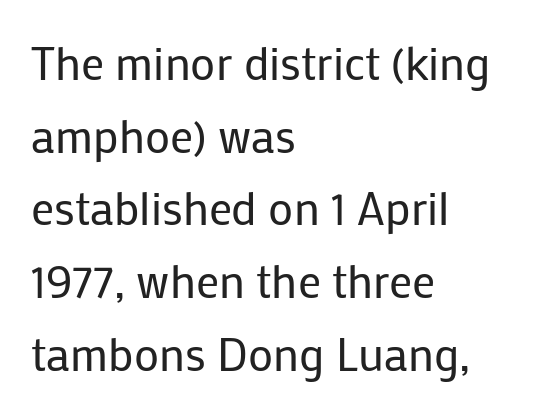
Q: Is the text bold? A: No.
Q: Is the text italic (slanted)? A: No, it is upright.
Q: Is the typeface a serif or a sans-serif typeface? A: Sans-serif.
Q: Is the text underlined? A: No.
Q: How is the paragraph aligned? A: Left-aligned.
Q: Is the spacing between letters normal or unusually wide? A: Normal.
Q: Is the spacing between lines tight, normal or loose? A: Normal.
Q: Width (condensed, normal, or wide)? A: Normal.
Q: Stroke contrast? A: Low.
Q: x-height? A: Medium.
Q: Monospaced? A: No.
